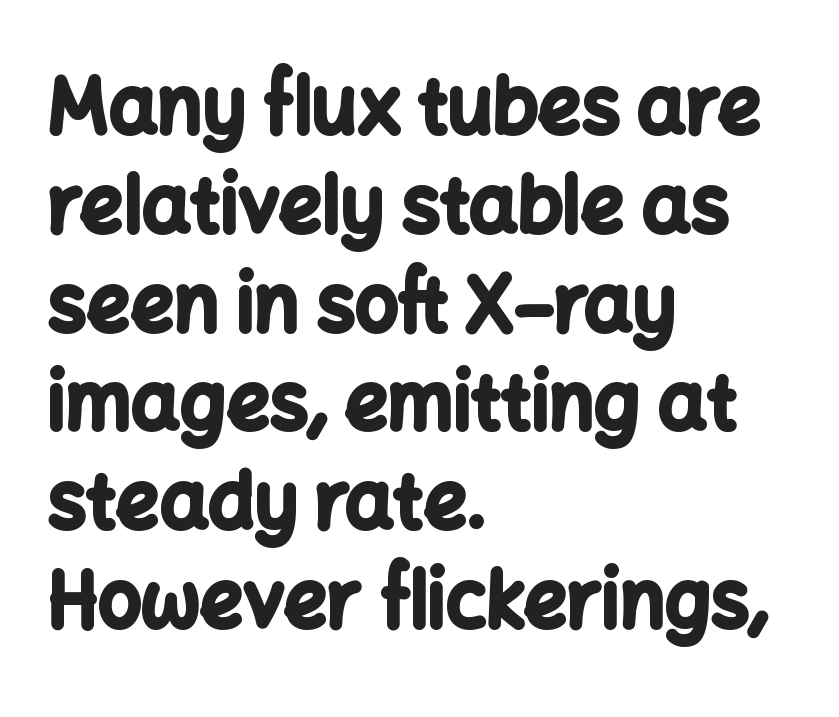
{"serif": "no", "italic": "no", "bold": "yes", "weight": "bold", "width": "normal", "stroke_contrast": "low", "x_height": "medium", "monospaced": "no", "underline": "no", "align": "left", "line_spacing": "normal", "line_spacing_ratio": 1.3, "letter_spacing": "normal", "letter_spacing_em": 0.0, "glyph_px": 76}
